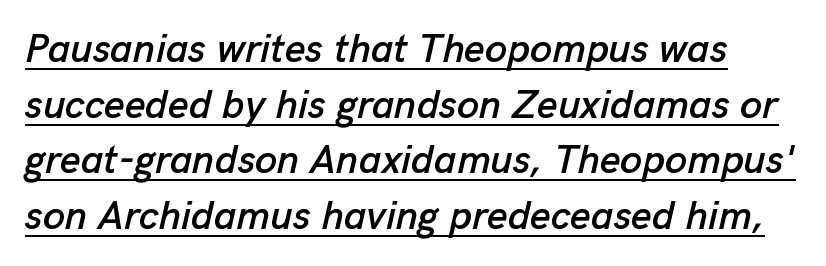
The passage shown is typed in a proportional face where columns would drift. Quick note: underline on. Honestly, the letter spacing is just normal — you wouldn't notice it. Successive baselines arrive at the customary interval. Is the type slanted? Yes — the strokes lean at a clear angle.
